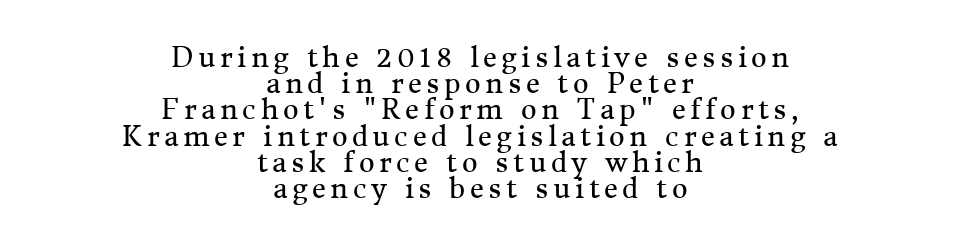
{"italic": "no", "bold": "no", "underline": "no", "align": "center", "line_spacing": "tight", "line_spacing_ratio": 0.97, "glyph_px": 27}
